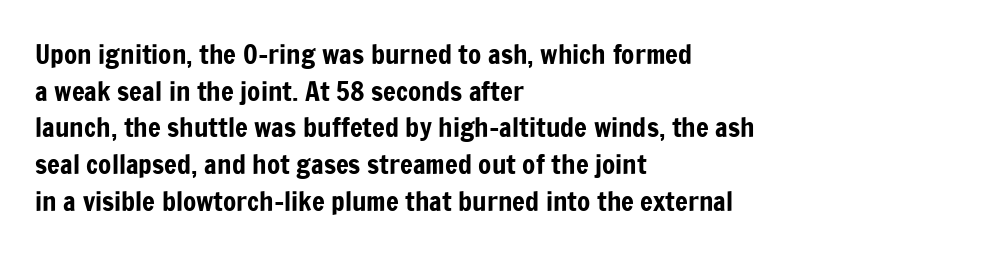
Alignment: flush left. The lettering stays uniformly vertical, giving the passage a roman look. The block of text has a typical density, with ordinary space between rows. Beneath every word, the page is bare. Compared with typical body copy, the letter spacing here is the same.
